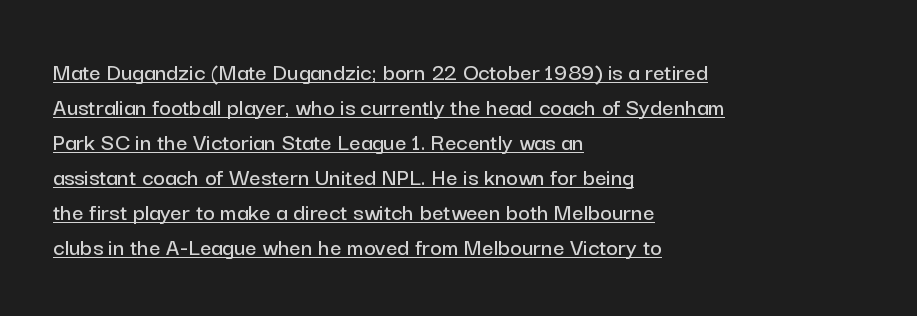
{"italic": "no", "underline": "yes", "align": "left", "line_spacing": "normal", "line_spacing_ratio": 1.4, "letter_spacing": "normal", "letter_spacing_em": 0.0, "glyph_px": 25}
